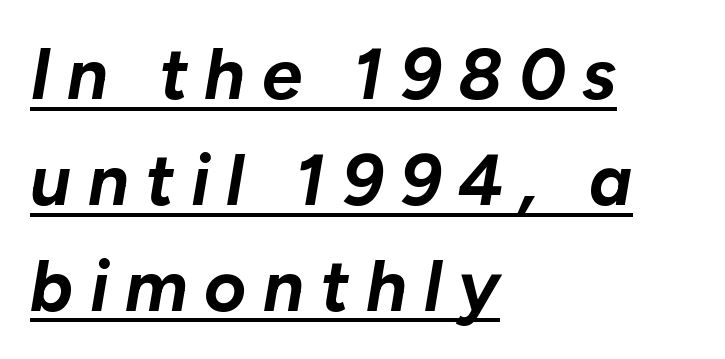
The image shows 72 px bold type, italic (leaning right); set left-aligned, normal line spacing (1.47x), unusually wide letter spacing (+0.23 em), underlined; low stroke contrast and a medium x-height.
